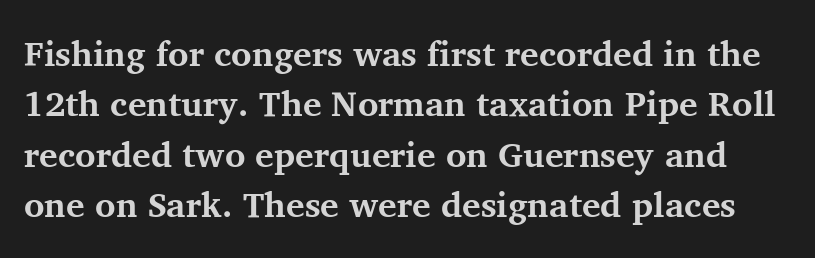
Here the designer chose a conventional face with non-uniform glyph widths. The lines sit at an ordinary, default distance from one another. Lines of text with bare space underneath. Upright lettering throughout.
